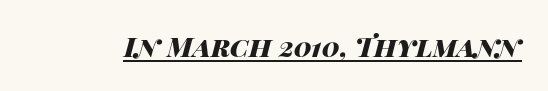
Q: Is the text bold? A: Yes.
Q: Is the text italic (slanted)? A: Yes, it leans right by about 14 degrees.
Q: Is the text underlined? A: Yes.
Q: Is the spacing between letters normal or unusually wide? A: Normal.
